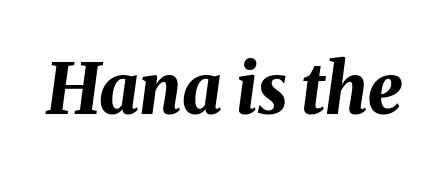
Q: Is the text bold? A: Yes.
Q: Is the text italic (slanted)? A: Yes, it leans right by about 8 degrees.
Q: Is the text underlined? A: No.
Q: Is the spacing between letters normal or unusually wide? A: Normal.
Q: Width (condensed, normal, or wide)? A: Normal.
Q: Stroke contrast? A: Medium.
Q: x-height? A: Medium.
Q: Monospaced? A: No.
